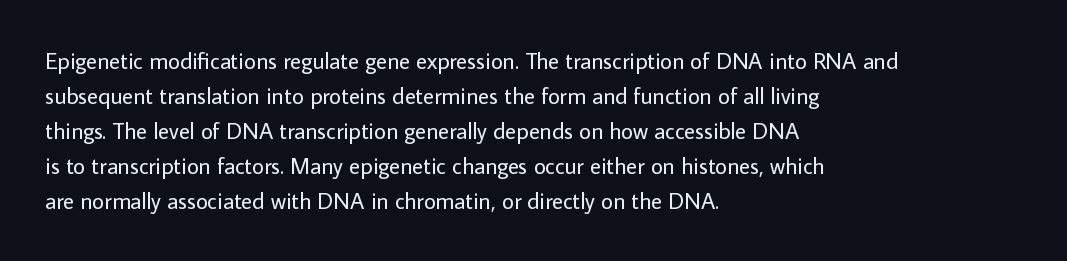
The image shows 23 px text type, upright; set left-aligned, normal line spacing (1.52x), normal letter spacing, not underlined.
